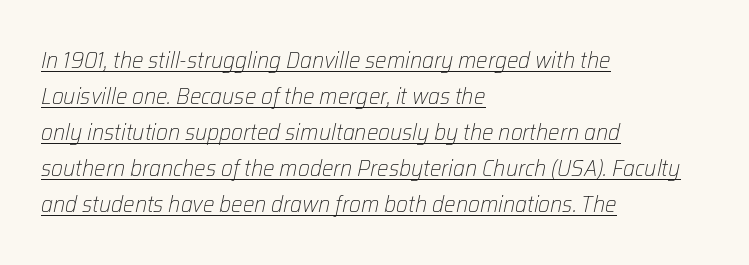
Q: Is the text bold? A: No.
Q: Is the text italic (slanted)? A: Yes, it leans right by about 12 degrees.
Q: Is the text underlined? A: Yes.
Q: How is the paragraph aligned? A: Left-aligned.
Q: Is the spacing between letters normal or unusually wide? A: Normal.
Q: Is the spacing between lines tight, normal or loose? A: Normal.
